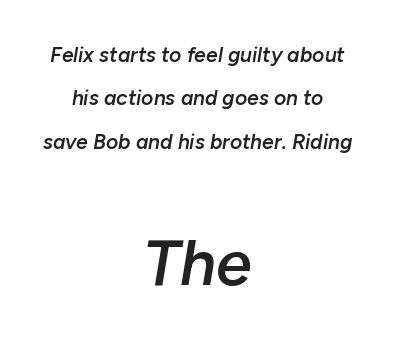
Short note: letters normally spaced. This block would shrink considerably if given ordinary leading; it's expanded now. Bare-footed words on every line. These lines are rendered in a variable-pitch font.
